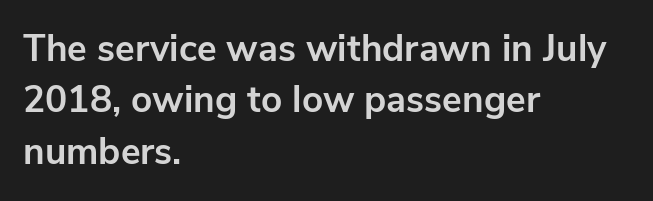
Q: Is the text bold? A: Yes.
Q: Is the text italic (slanted)? A: No, it is upright.
Q: Is the typeface a serif or a sans-serif typeface? A: Sans-serif.
Q: Is the text underlined? A: No.
Q: How is the paragraph aligned? A: Left-aligned.
Q: Is the spacing between letters normal or unusually wide? A: Normal.
Q: Is the spacing between lines tight, normal or loose? A: Normal.
Q: Width (condensed, normal, or wide)? A: Normal.
Q: Stroke contrast? A: Low.
Q: x-height? A: Medium.
Q: Monospaced? A: No.
